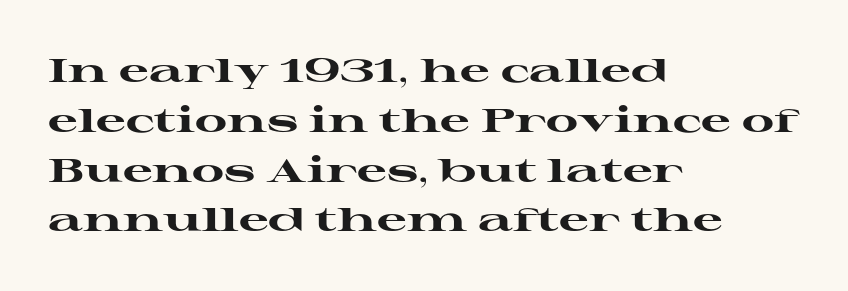
The image shows 33 px heavy, wide serif type, upright; set left-aligned, normal line spacing (1.51x), normal letter spacing, not underlined; high stroke contrast and a medium x-height.
